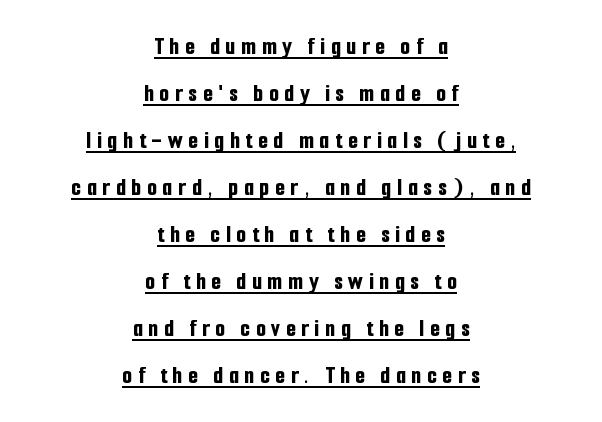
You'd pick this weight for a headline — it's a proper bold. The lines in this sample share a center point and differ in where they start and stop. Is the letter spacing exaggerated? Yes — the characters are pushed far apart. Quick note: not italic, upright.
